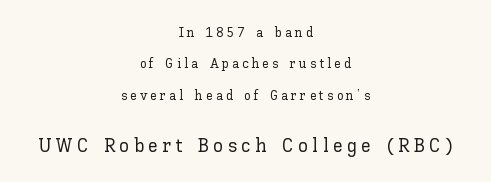
Regarding leading, the lines here are spaced well apart. Upright lettering throughout. Each row of text sits above clean, open space. The composition opens small and finishes big. A student would call this center alignment; a typographer would say set centered.
